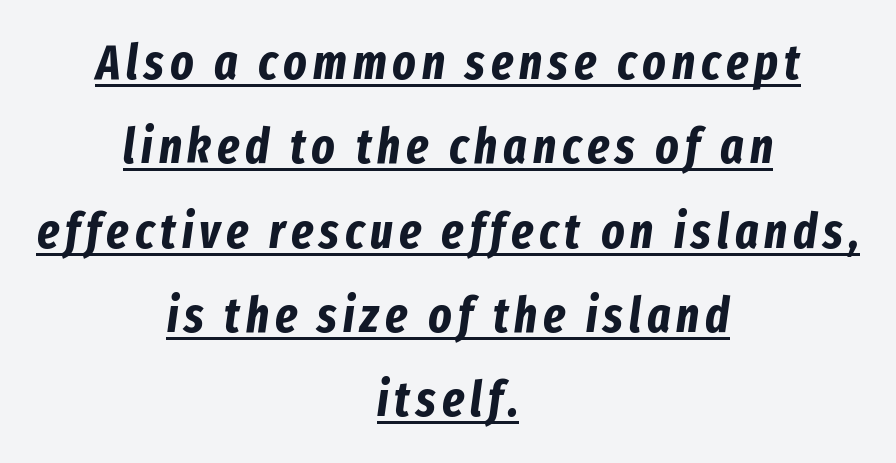
Q: Is the text bold? A: Yes.
Q: Is the text italic (slanted)? A: Yes, it leans right by about 8 degrees.
Q: Is the text underlined? A: Yes.
Q: How is the paragraph aligned? A: Centered.
Q: Width (condensed, normal, or wide)? A: Condensed.
Q: Stroke contrast? A: Low.
Q: x-height? A: Medium.
Q: Monospaced? A: No.
